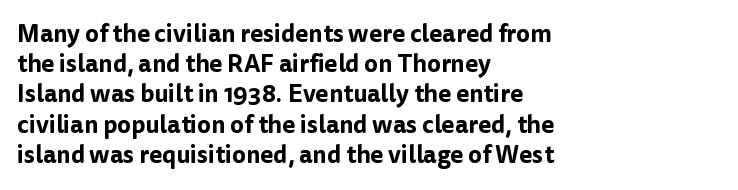
The image shows 24 px text type, upright; set left-aligned, normal line spacing (1.26x), normal letter spacing, not underlined.
